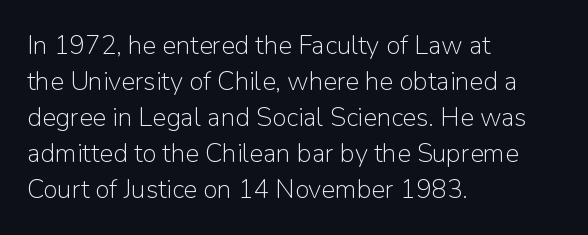
Q: Is the text bold? A: No.
Q: Is the text italic (slanted)? A: No, it is upright.
Q: Is the text underlined? A: No.
Q: How is the paragraph aligned? A: Left-aligned.
Q: Is the spacing between letters normal or unusually wide? A: Normal.
Q: Is the spacing between lines tight, normal or loose? A: Normal.
